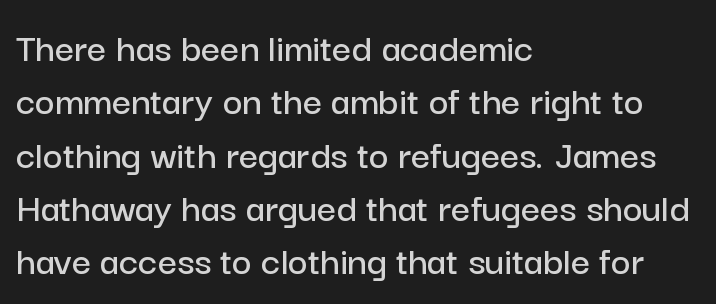
The designer left line spacing at the default. Letter spacing: default. Quick note: underline off. Notice how the stems are strictly vertical — no italics here. The passage shown is typed in a proportional face where columns would drift. The passage shown is typeset with a sans-serif family.
